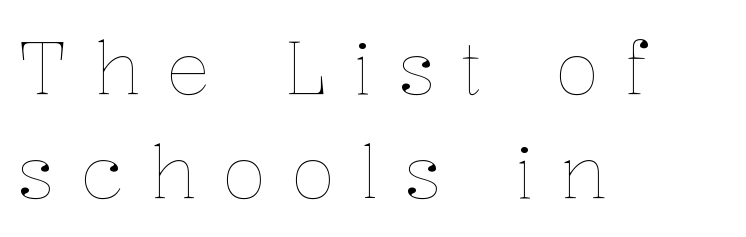
This block has exactly the height ordinary leading produces. Here the designer chose a conventional face with non-uniform glyph widths. A roman cut, with each character standing at attention. Is the type heavy? It reads as light-to-regular instead. Each word looks stretched out because of the extra space between its letters.
